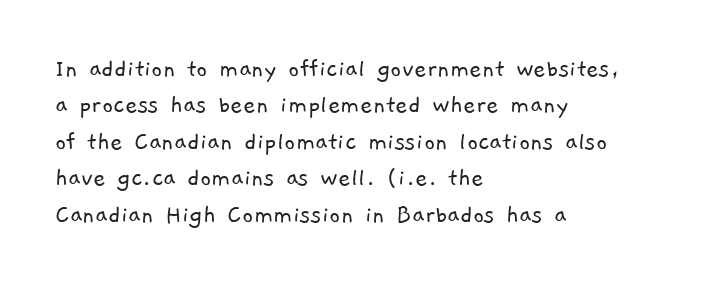
In terms of leading, this rendering sits right in the middle. This rendering features lettering with no underline. Is this a heavy cut? Hardly; it is regular or lighter. Tracking value appears to be zero — textbook default spacing. Left-aligned paragraph, ragged on the right.
